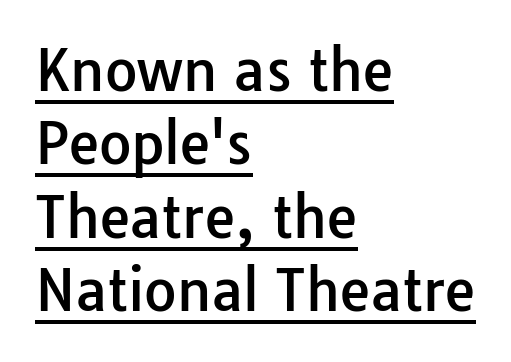
{"serif": "no", "italic": "no", "width": "normal", "stroke_contrast": "low", "x_height": "medium", "monospaced": "no", "underline": "yes", "align": "left", "line_spacing": "normal", "line_spacing_ratio": 1.31, "letter_spacing": "normal", "letter_spacing_em": 0.0, "glyph_px": 56}
